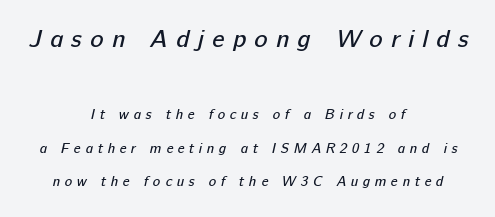
The composition opens big and finishes small. The rendering uses a large line-height, opening up the rows. Letters have the restrained weight of plain body copy at most. Observe the wide spacing: letters keep a clear distance from each other. The rag falls on both sides of this text block equally.
